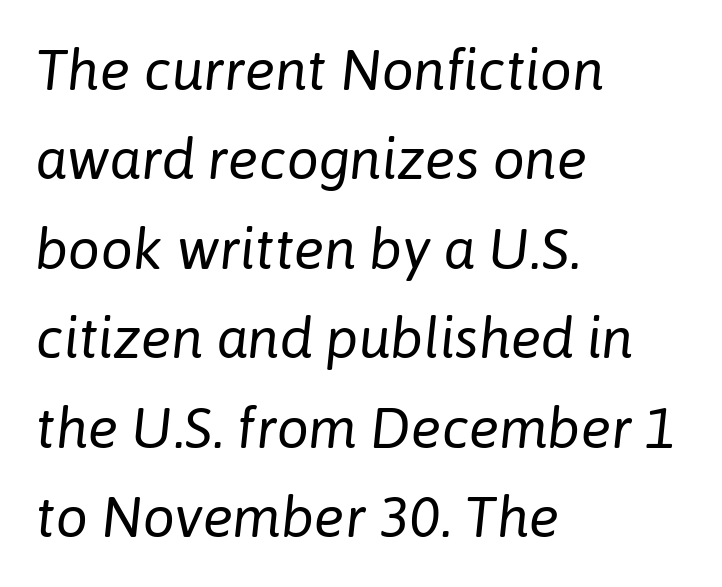
The image shows 57 px regular-weight type, italic (leaning right); set left-aligned, normal line spacing (1.57x), normal letter spacing, not underlined; low stroke contrast and a medium x-height.
